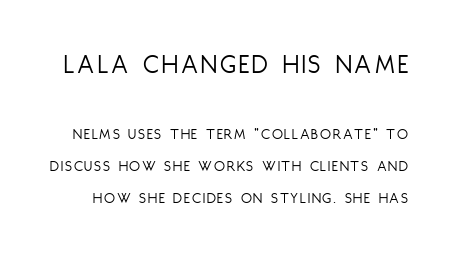
{"serif": "no", "italic": "no", "bold": "no", "weight": "light", "width": "condensed", "stroke_contrast": "low", "x_height": "large", "monospaced": "no", "underline": "no", "line_spacing": "loose", "line_spacing_ratio": 1.99, "larger_block": "first", "size_ratio": 1.75, "glyph_px": 28}
